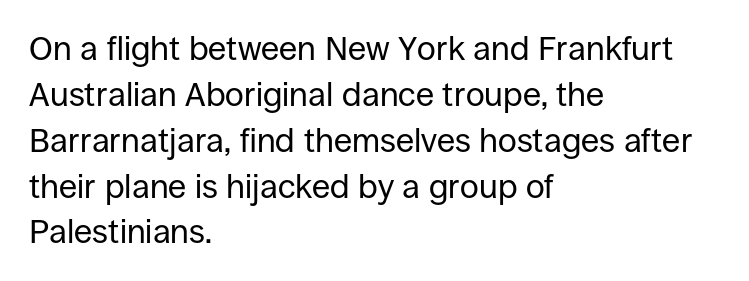
{"serif": "no", "italic": "no", "bold": "no", "weight": "regular", "width": "normal", "stroke_contrast": "low", "x_height": "large", "monospaced": "no", "underline": "no", "align": "left", "line_spacing": "normal", "line_spacing_ratio": 1.39, "letter_spacing": "normal", "letter_spacing_em": 0.0, "glyph_px": 33}
